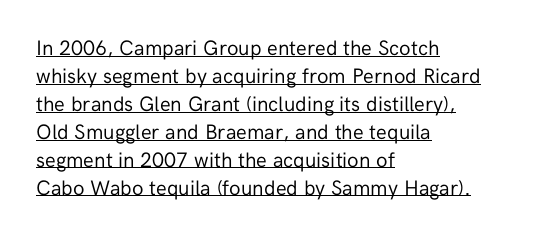
{"italic": "no", "bold": "no", "underline": "yes", "align": "left", "line_spacing": "normal", "line_spacing_ratio": 1.33, "letter_spacing": "normal", "letter_spacing_em": 0.0, "glyph_px": 21}
